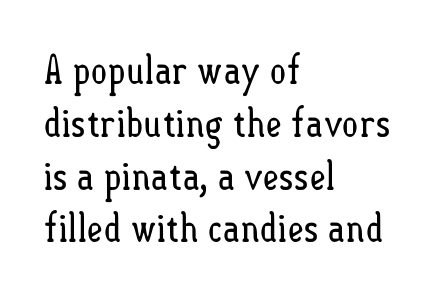
{"italic": "no", "bold": "no", "weight": "regular", "width": "condensed", "stroke_contrast": "low", "x_height": "small", "monospaced": "no", "underline": "no", "align": "left", "line_spacing": "normal", "line_spacing_ratio": 1.32, "letter_spacing": "normal", "letter_spacing_em": 0.0, "glyph_px": 40}
